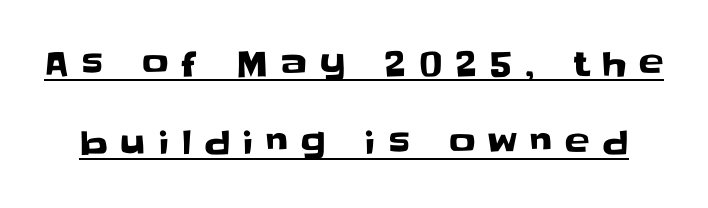
The image shows 33 px sans-serif type, upright; set loose line spacing (2.39x), unusually wide letter spacing (+0.39 em), underlined; low stroke contrast and a large x-height.
